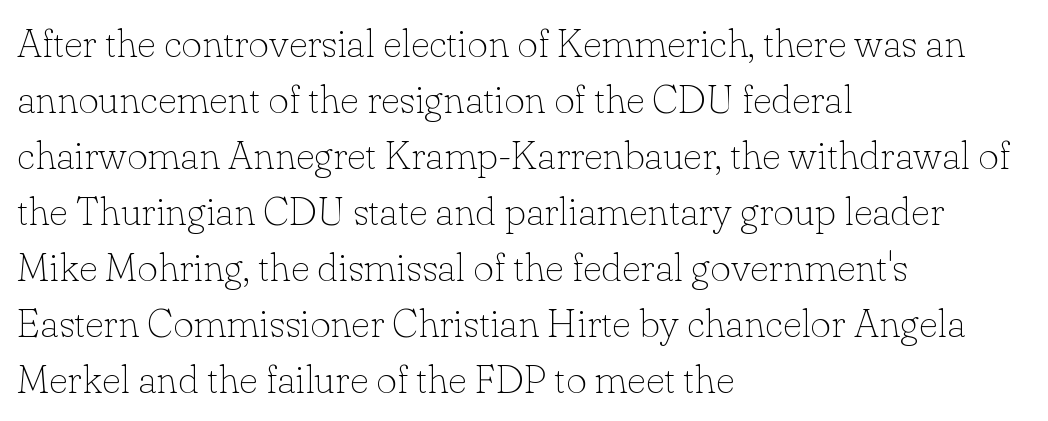
The image shows 40 px thin serif type, upright; set left-aligned, normal line spacing (1.4x), normal letter spacing, not underlined; low stroke contrast and a small x-height.
